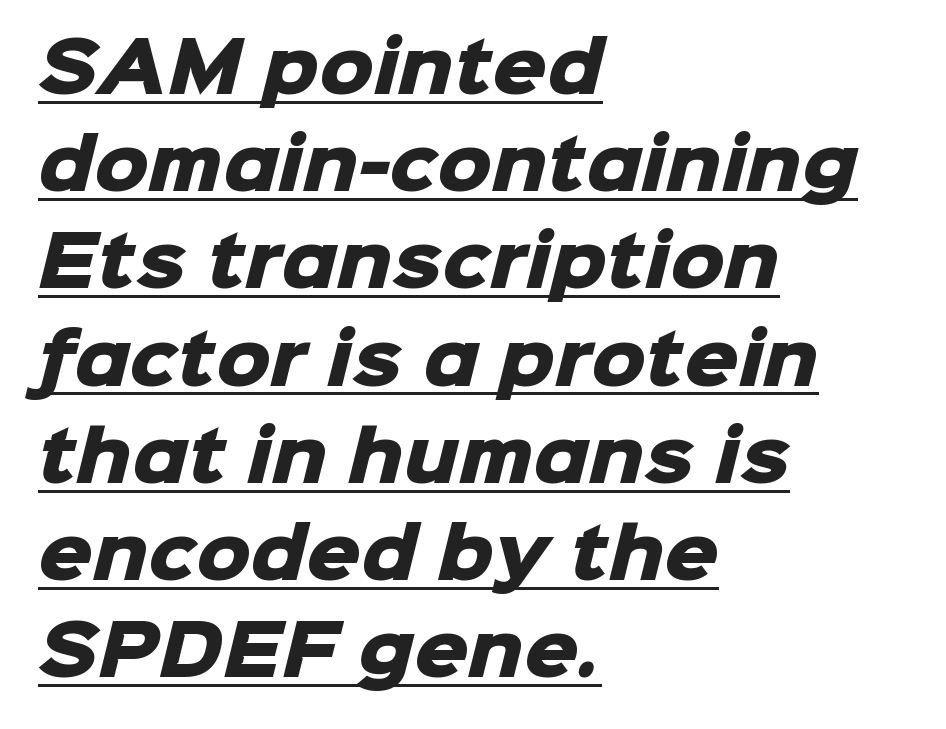
Rows of type keep a routine distance in the vertical direction. Unlike a traditional serif, this face leaves its strokes unadorned. The words here are underlined. Reading down the block, your eye returns to a fixed left position each line. Pretty heavy lettering here — definitely bold.
